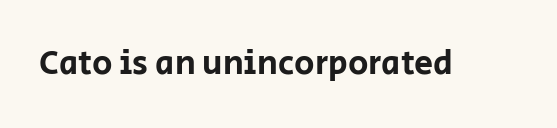
The image shows 34 px sans-serif type, upright; set normal letter spacing, not underlined; low stroke contrast and a large x-height.
